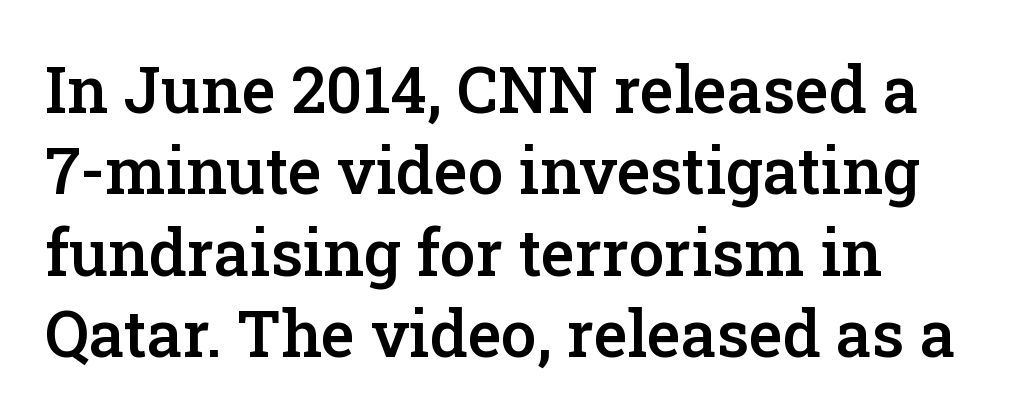
The image shows 64 px semibold serif type, upright; set normal line spacing (1.27x), normal letter spacing, not underlined; low stroke contrast and a medium x-height.
